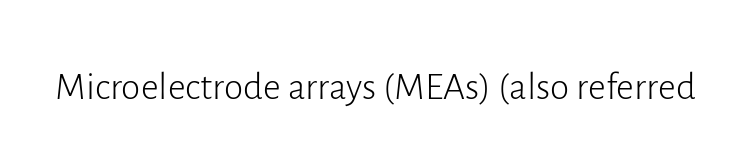
The letters advance in unequal steps, a hallmark of proportional type. Type style note: lacks serifs. Compared with typical body copy, the letter spacing here is the same. Heft: none added — not bold. Notice how the stems are strictly vertical — no italics here. Beneath every word, the page is bare.
